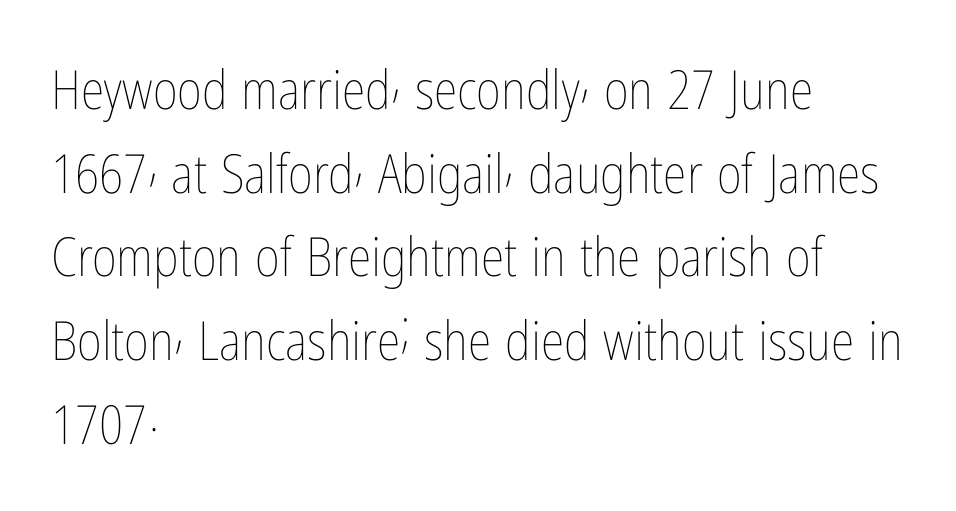
{"italic": "no", "bold": "no", "weight": "thin", "width": "condensed", "stroke_contrast": "low", "x_height": "medium", "monospaced": "no", "underline": "no", "align": "left", "line_spacing": "normal", "line_spacing_ratio": 1.55, "letter_spacing": "normal", "letter_spacing_em": 0.0, "glyph_px": 54}
